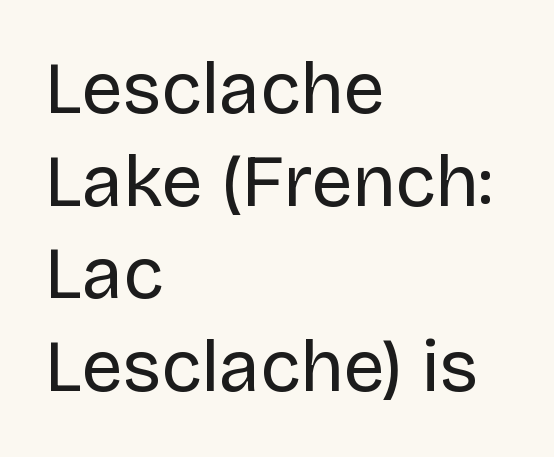
Is the stroke heavy? The answer is a plain regular-or-lighter. This sample has the flowing, uneven cadence of proportional lettering. The rendering anchors every line to the left-hand side. Clear beneath every line of the passage. In terms of letterspacing, this is plain default setting.
